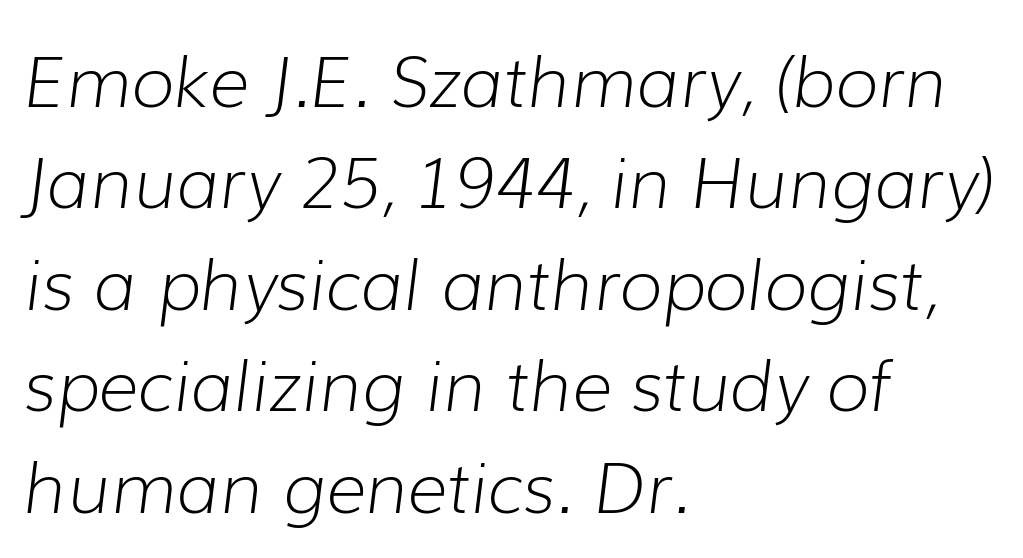
The face used here is proportionally spaced, like ordinary book or web type. Does the copy run flush right? No — it runs flush left. The font is comparable to plain body text, perhaps lighter. Nobody drew a line under any word here. Observe the lean: these are italic letterforms. Look at the tracking — it's just the regular setting, nothing added.
